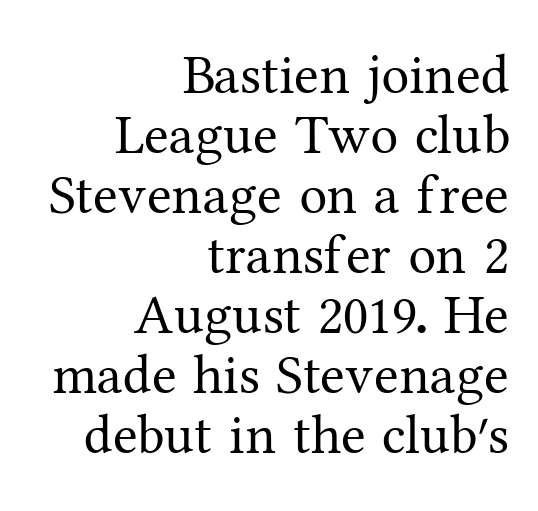
Q: Is the text bold? A: No.
Q: Is the text italic (slanted)? A: No, it is upright.
Q: Is the typeface a serif or a sans-serif typeface? A: Serif.
Q: Is the text underlined? A: No.
Q: How is the paragraph aligned? A: Right-aligned.
Q: Is the spacing between letters normal or unusually wide? A: Normal.
Q: Is the spacing between lines tight, normal or loose? A: Tight.
Q: Width (condensed, normal, or wide)? A: Normal.
Q: Stroke contrast? A: Medium.
Q: x-height? A: Medium.
Q: Monospaced? A: No.
